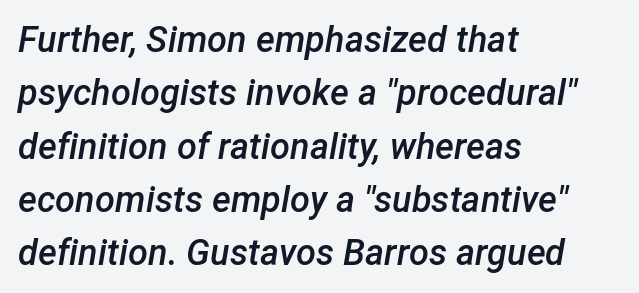
The image shows 36 px semibold type, italic (leaning right); set left-aligned, normal line spacing (1.48x), normal letter spacing, not underlined; low stroke contrast and a medium x-height.
